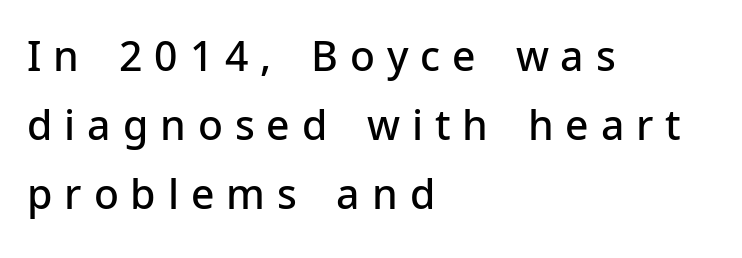
Interline gaps are of average width in this sample. Check under the words: just untouched page. Nope, not italic — everything's standing straight. Grotesque or geometric, the face here clearly has no serifs. A typesetter would call this proportional, since set widths differ per character. Typesetter's note: demi weight, one step under bold.
